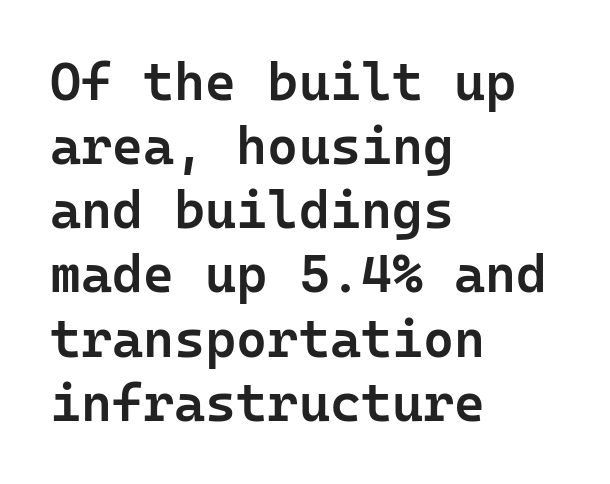
Q: Is the text bold? A: Semi-bold.
Q: Is the text italic (slanted)? A: No, it is upright.
Q: Is the typeface a serif or a sans-serif typeface? A: Sans-serif.
Q: Is the text underlined? A: No.
Q: How is the paragraph aligned? A: Left-aligned.
Q: Is the spacing between letters normal or unusually wide? A: Normal.
Q: Width (condensed, normal, or wide)? A: Normal.
Q: Stroke contrast? A: Low.
Q: x-height? A: Medium.
